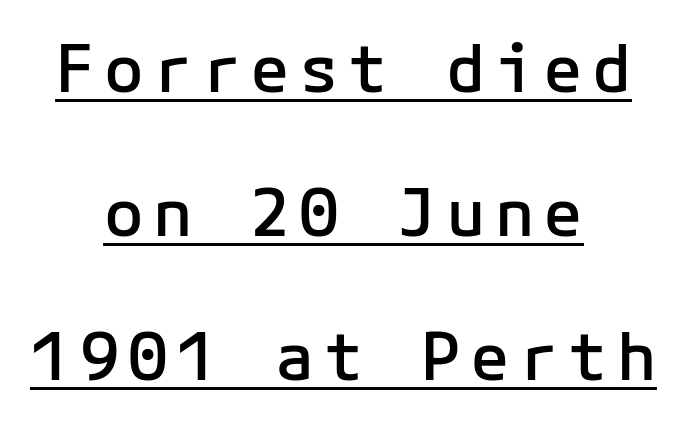
The image shows 66 px semibold sans-serif type, upright, monospaced; set centered, loose line spacing (2.18x), underlined; low stroke contrast and a medium x-height.
